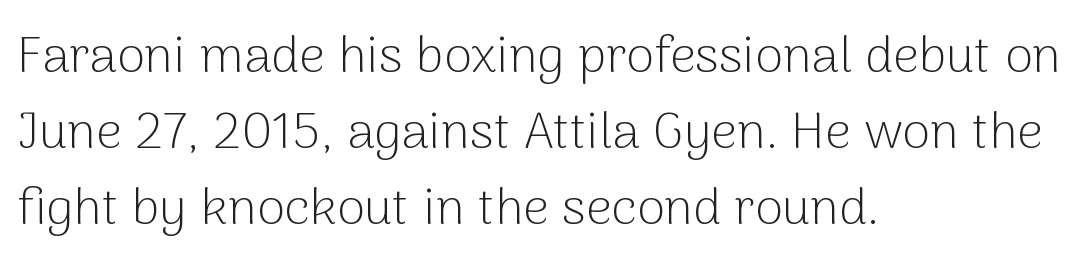
{"serif": "no", "italic": "no", "bold": "no", "weight": "light", "width": "normal", "stroke_contrast": "low", "x_height": "medium", "monospaced": "no", "underline": "no", "align": "left", "line_spacing": "normal", "line_spacing_ratio": 1.49, "letter_spacing": "normal", "letter_spacing_em": 0.0, "glyph_px": 51}
